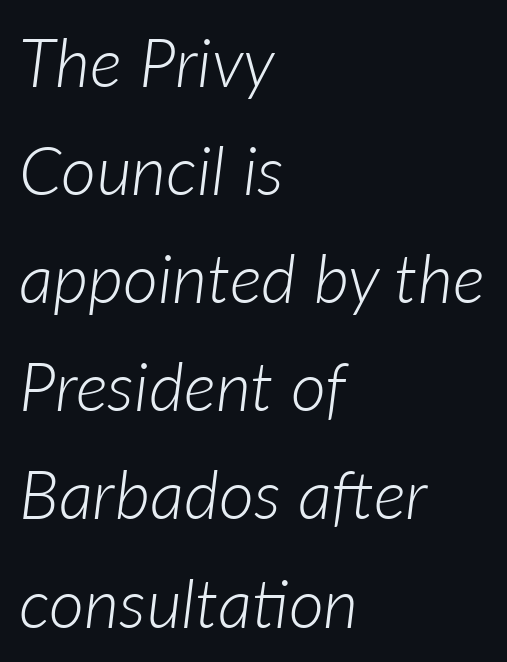
The image shows 68 px light type, italic (leaning right); set left-aligned, normal line spacing (1.59x), normal letter spacing, not underlined; low stroke contrast and a medium x-height.
